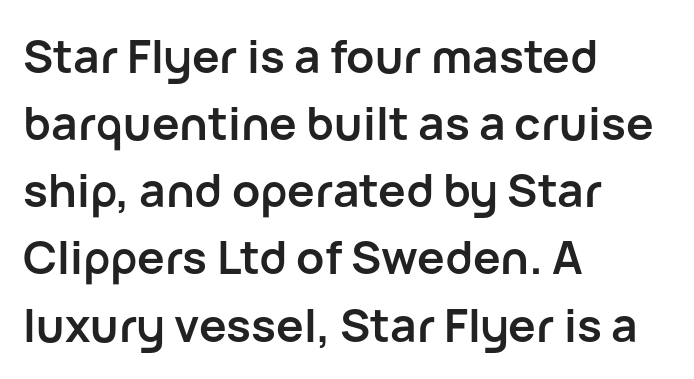
The face used here is a sans, in the tradition of grotesques and geometrics. Character widths vary here, with narrow letters taking less room than wide ones. A student would call this left alignment; a typographer would say flush left, rag right. Nope, not italic — everything's standing straight. Has an underline been added? It has not. How are the letters spaced? Ordinarily, with no added tracking.
